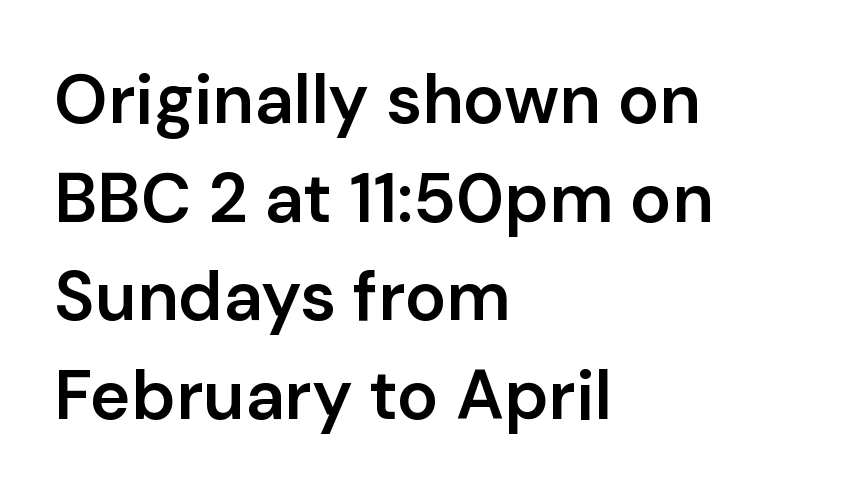
Short note: letters normally spaced. Anything drawn beneath the words? Only blank space. You can tell it's not italic because the verticals are truly vertical. The rendering shows plain stroke endings on the letterforms — a sans-serif design. A normal amount of white space separates one row of letters from the next. This sample has the flowing, uneven cadence of proportional lettering.
